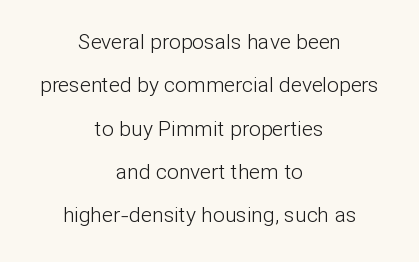
Rows of type keep a wide berth in the vertical direction. Honestly, the letter spacing is just normal — you wouldn't notice it. Caption: multi-line text, centered on the measure. A bare baseline throughout the passage. Quick note: not italic, upright. Summary of weight: not heavy and not bold.
